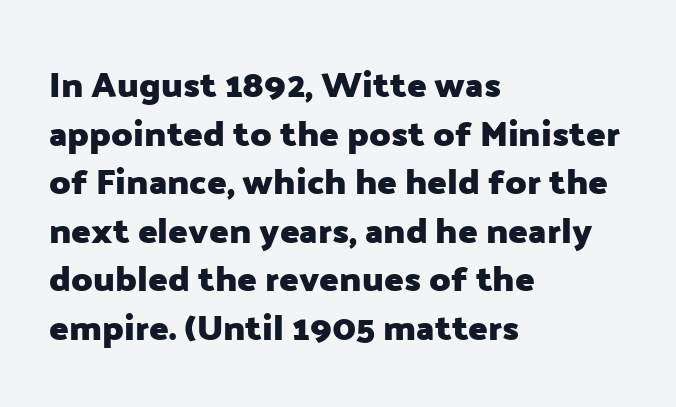
{"serif": "no", "italic": "no", "bold": "yes", "weight": "heavy", "width": "normal", "stroke_contrast": "low", "x_height": "medium", "monospaced": "no", "underline": "no", "align": "left", "line_spacing": "normal", "line_spacing_ratio": 1.35, "letter_spacing": "normal", "letter_spacing_em": 0.0, "glyph_px": 36}
